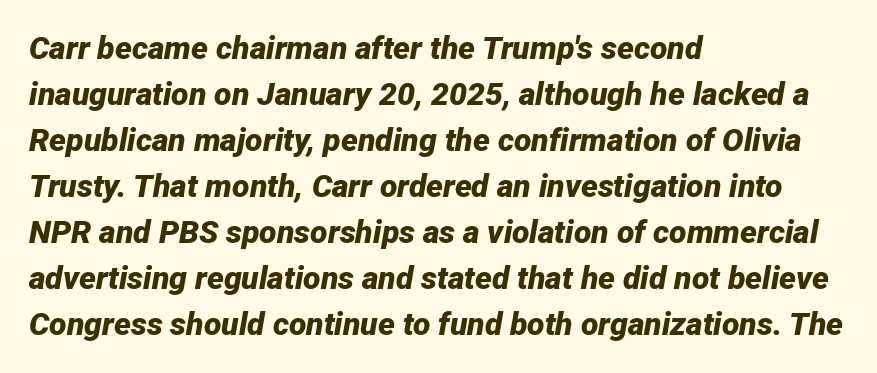
Q: Is the text bold? A: Yes.
Q: Is the text italic (slanted)? A: Yes, it leans right by about 12 degrees.
Q: Is the text underlined? A: No.
Q: How is the paragraph aligned? A: Left-aligned.
Q: Is the spacing between letters normal or unusually wide? A: Normal.
Q: Is the spacing between lines tight, normal or loose? A: Normal.
Q: Width (condensed, normal, or wide)? A: Normal.
Q: Stroke contrast? A: Low.
Q: x-height? A: Medium.
Q: Monospaced? A: No.
